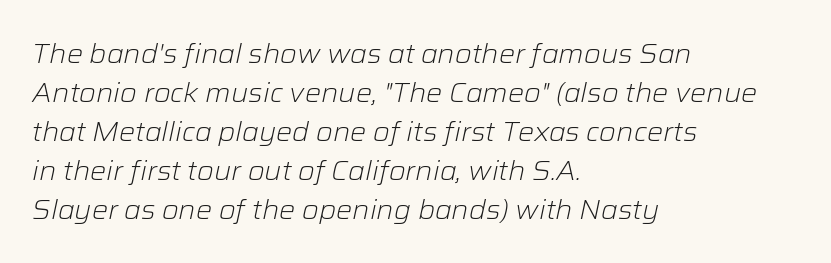
The image shows 27 px text type, italic (leaning right); set left-aligned, normal line spacing (1.44x), normal letter spacing, not underlined.
